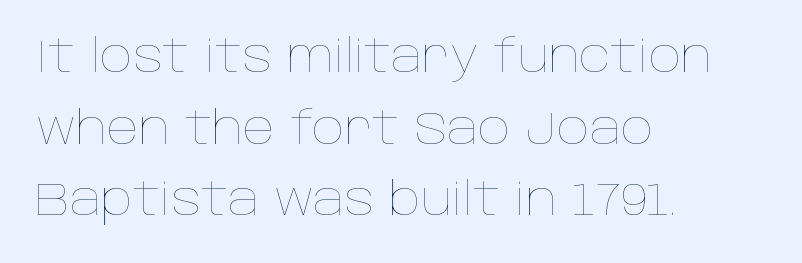
Counters stay open thanks to moderate or lighter strokes. Leading matches the norm, producing a regular column. Caption: multi-line text, flush left, ragged right. Each row of text sits above clean, open space. Each word holds together tightly as a unit, with standard inter-letter gaps.
